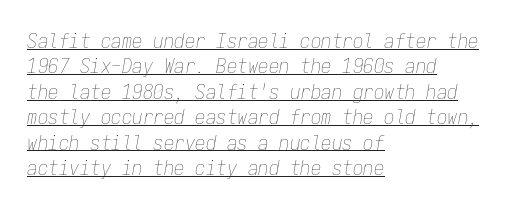
Q: Is the text bold? A: No.
Q: Is the text italic (slanted)? A: Yes, it leans right by about 9 degrees.
Q: Is the text underlined? A: Yes.
Q: How is the paragraph aligned? A: Left-aligned.
Q: Is the spacing between letters normal or unusually wide? A: Normal.
